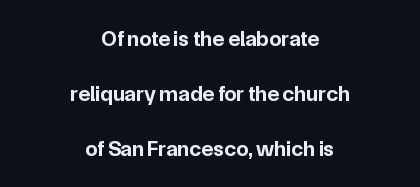
Characters follow at the spacing the type designer built in. The lettering stays uniformly vertical, giving the passage a roman look. Horizontal bands of white between lines are thick stripes. Summary of weight: heavy, a full bold.
